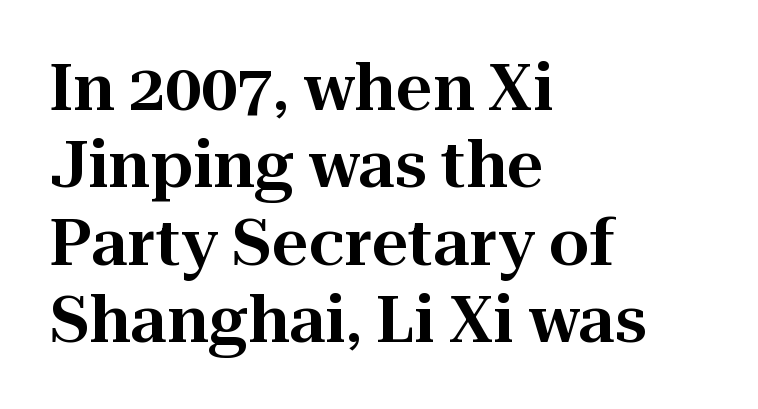
The image shows 64 px serif type, upright; set left-aligned, line spacing 1.21x, normal letter spacing, not underlined; high stroke contrast and a medium x-height.
